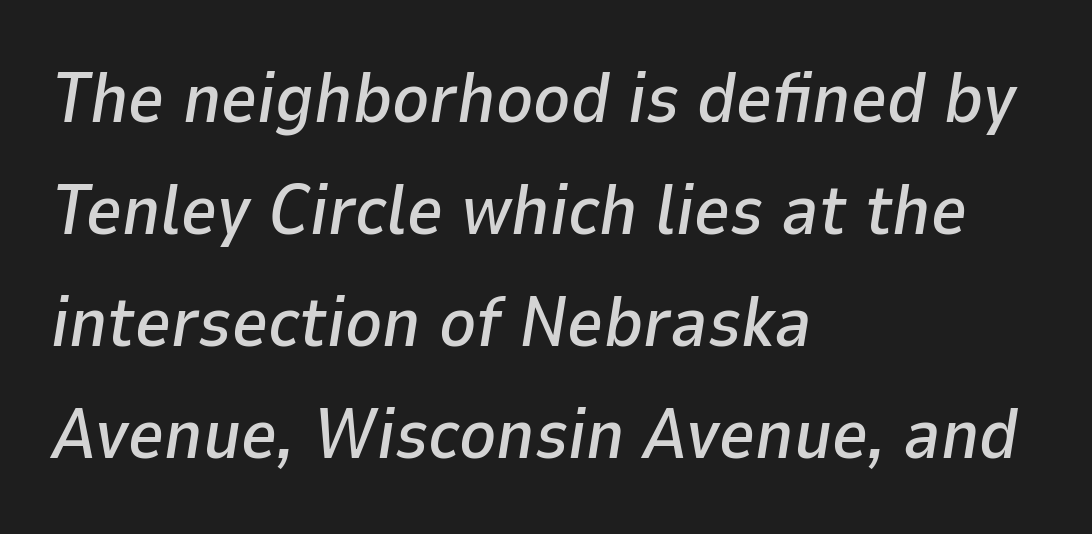
{"italic": "yes", "lean": "right", "slant_degrees": 9, "width": "normal", "stroke_contrast": "low", "x_height": "medium", "monospaced": "no", "underline": "no", "align": "left", "line_spacing": "normal", "line_spacing_ratio": 1.6, "letter_spacing": "normal", "letter_spacing_em": 0.0, "glyph_px": 70}
